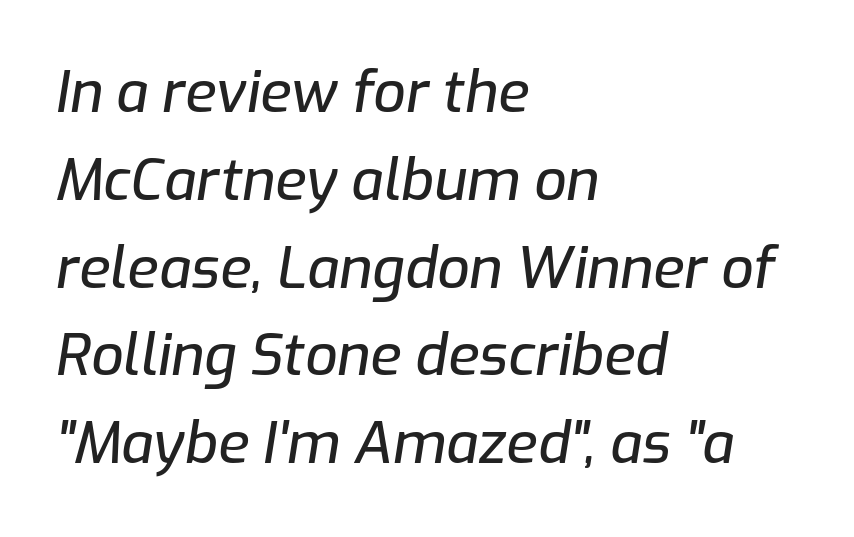
Q: Is the text italic (slanted)? A: Yes, it leans right by about 9 degrees.
Q: Is the text underlined? A: No.
Q: How is the paragraph aligned? A: Left-aligned.
Q: Is the spacing between letters normal or unusually wide? A: Normal.
Q: Is the spacing between lines tight, normal or loose? A: Normal.
Q: Width (condensed, normal, or wide)? A: Normal.
Q: Stroke contrast? A: Low.
Q: x-height? A: Medium.
Q: Monospaced? A: No.
